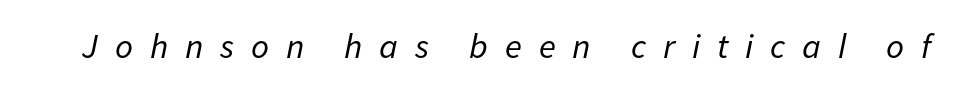
Q: Is the text bold? A: No.
Q: Is the text italic (slanted)? A: Yes, it leans right by about 11 degrees.
Q: Is the text underlined? A: No.
Q: Is the spacing between letters normal or unusually wide? A: Unusually wide.
Q: Width (condensed, normal, or wide)? A: Normal.
Q: Stroke contrast? A: Low.
Q: x-height? A: Medium.
Q: Monospaced? A: No.
